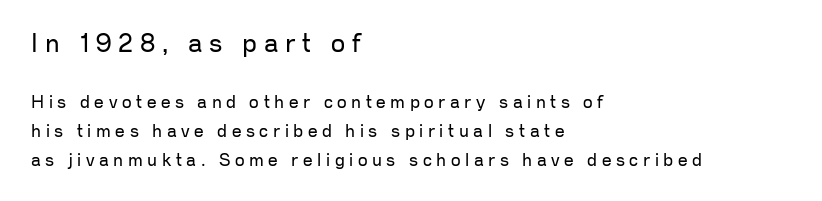
Q: Is the text bold? A: No.
Q: Is the text italic (slanted)? A: No, it is upright.
Q: Is the text underlined? A: No.
Q: How is the paragraph aligned? A: Left-aligned.
Q: Is the spacing between letters normal or unusually wide? A: Unusually wide.
Q: Which block of text is set in a larger size, the first (top) or the second (bottom)? A: The first (top) one.
